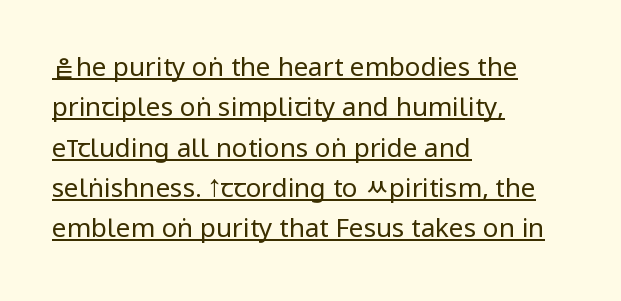
Vertical stems look standard width or narrower in stroke. Looks like someone drew a line under every word here. A normal amount of white space separates one row of letters from the next. One-word summary of the alignment: left. No italicization has been applied; the sample stays upright. In terms of letterspacing, this is plain default setting.
